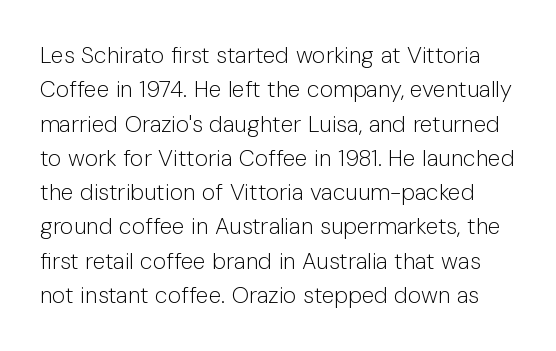
The image shows 23 px text type, upright; set normal line spacing (1.49x), normal letter spacing, not underlined.
